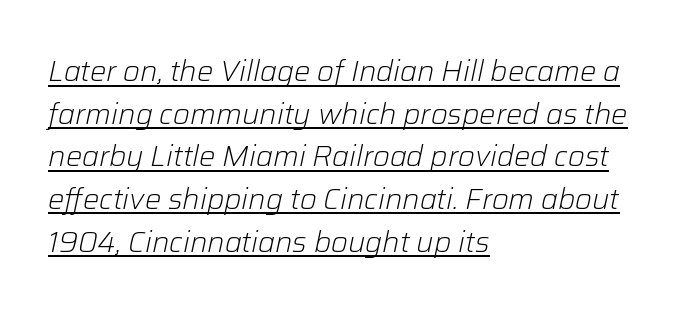
Q: Is the text bold? A: No.
Q: Is the text italic (slanted)? A: Yes, it leans right by about 12 degrees.
Q: Is the text underlined? A: Yes.
Q: How is the paragraph aligned? A: Left-aligned.
Q: Is the spacing between letters normal or unusually wide? A: Normal.
Q: Is the spacing between lines tight, normal or loose? A: Normal.
Q: Width (condensed, normal, or wide)? A: Normal.
Q: Stroke contrast? A: Low.
Q: x-height? A: Medium.
Q: Monospaced? A: No.
